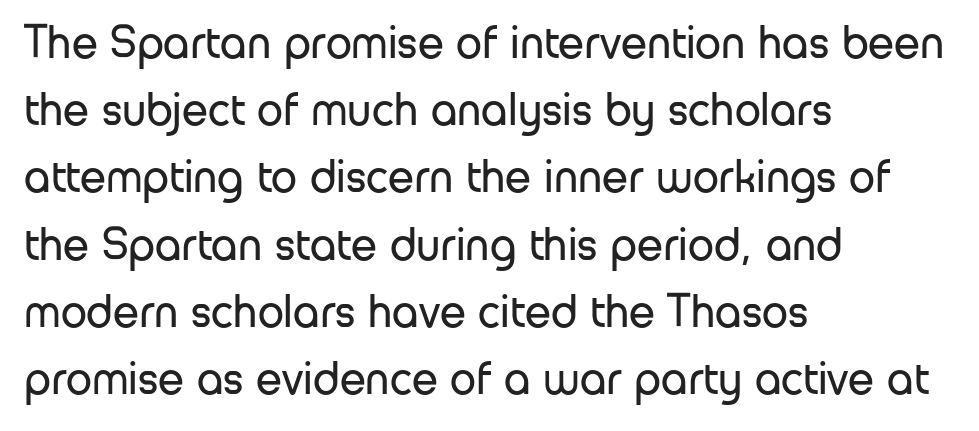
The image shows 47 px regular-weight sans-serif type, upright; set left-aligned, normal line spacing (1.43x), normal letter spacing, not underlined; low stroke contrast and a medium x-height.
